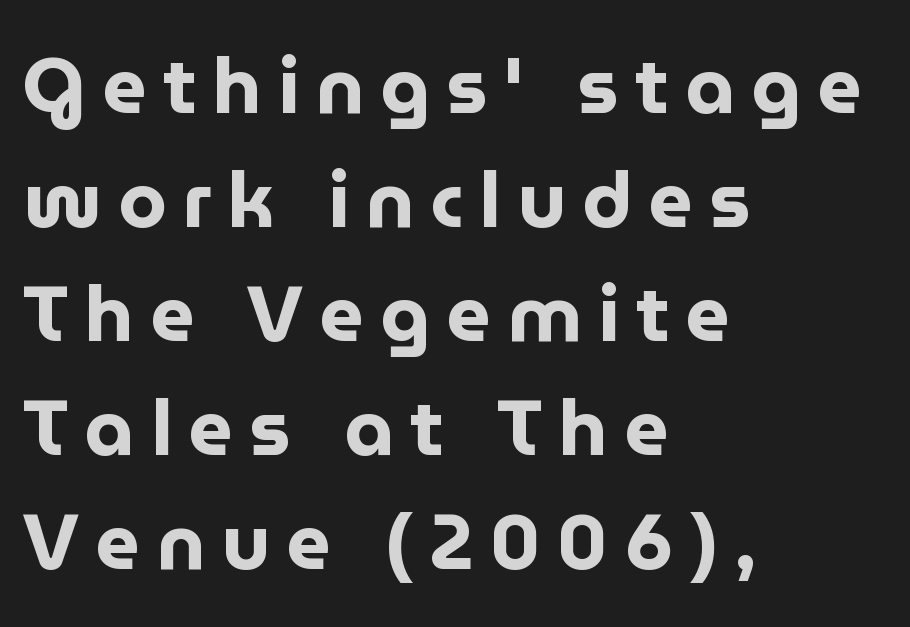
{"serif": "no", "italic": "no", "bold": "yes", "weight": "bold", "width": "normal", "stroke_contrast": "low", "x_height": "medium", "monospaced": "no", "underline": "no", "align": "left", "line_spacing": "normal", "line_spacing_ratio": 1.46, "letter_spacing": "wide", "letter_spacing_em": 0.21, "glyph_px": 78}
